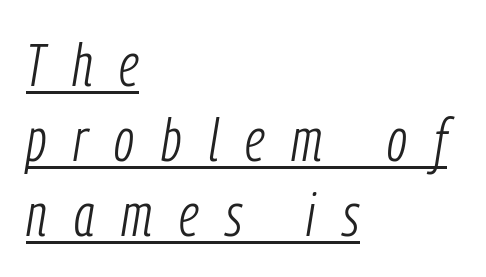
Does the copy run flush right? No — it runs flush left. Unbolded letterforms with no extra heft. Emphasis-style slanted type is in use. These lines are rendered in a variable-pitch font.
